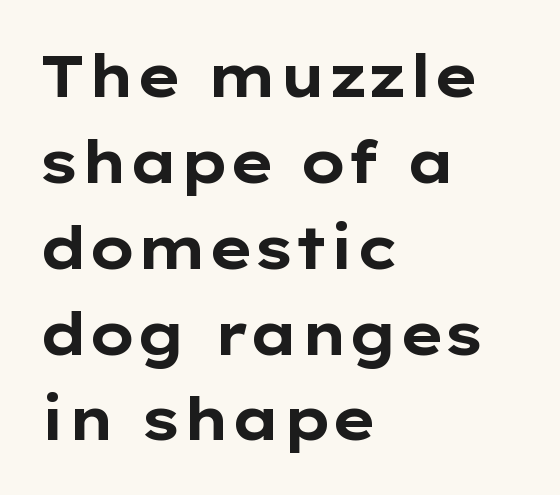
{"serif": "no", "italic": "no", "bold": "yes", "weight": "bold", "width": "wide", "stroke_contrast": "low", "x_height": "medium", "monospaced": "no", "underline": "no", "align": "left", "line_spacing": "normal", "line_spacing_ratio": 1.48, "letter_spacing": "normal", "letter_spacing_em": 0.0, "glyph_px": 58}
